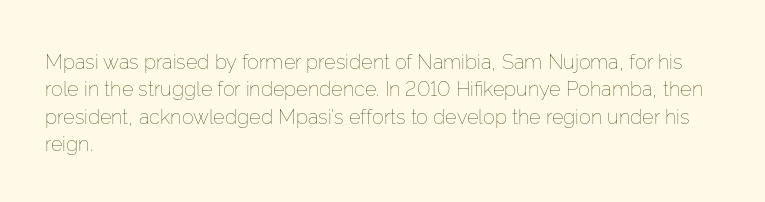
{"italic": "no", "bold": "no", "underline": "no", "align": "left", "line_spacing": "normal", "line_spacing_ratio": 1.37, "letter_spacing": "normal", "letter_spacing_em": 0.0, "glyph_px": 20}
